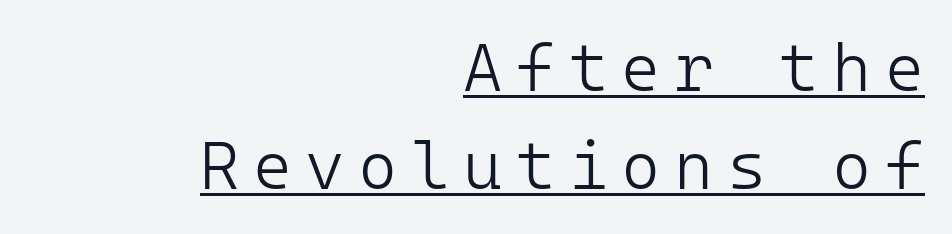
Loose tracking; the words dissolve into strings of separated letters. Interline gaps are of average width in this sample. The face used here is a sans, in the tradition of grotesques and geometrics. The sample's only ornament is a line tracing under the words. Here the designer chose a console-style face with uniform glyph widths. Each stroke keeps to a modest, everyday thickness or less.
